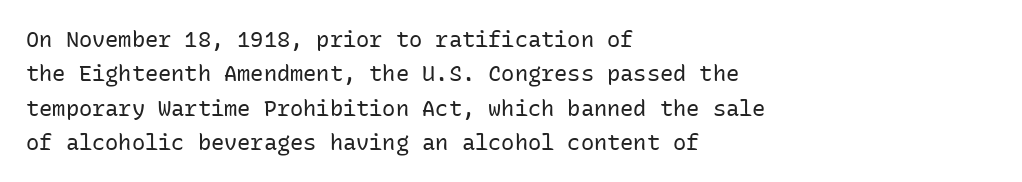
The specimen reads as upright at a glance. Is the stroke heavy? The answer is a plain regular-or-lighter. Clear beneath every line of the passage. Notice how descenders clear the ascenders below comfortably — that's standard leading.
